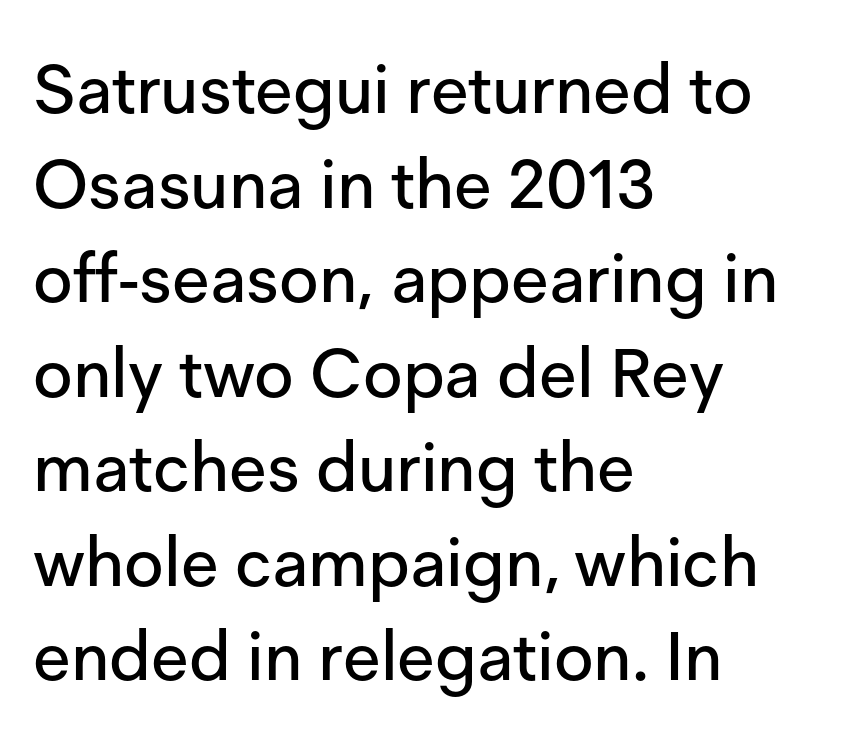
A roman cut, with each character standing at attention. Rows of type keep a routine distance in the vertical direction. Nothing unusual about the tracking: characters are spaced as the font intends. Every row of glyphs begins at an identical x-position on the left. Varying glyph widths throughout — classic text-font behaviour.
